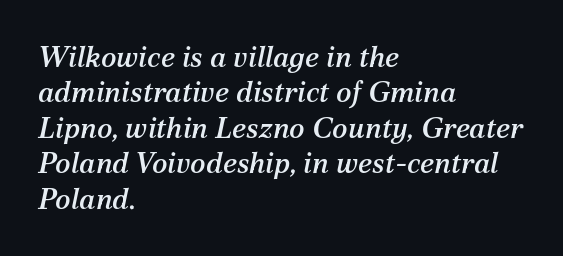
{"serif": "yes", "italic": "yes", "lean": "right", "slant_degrees": 12, "width": "normal", "stroke_contrast": "medium", "x_height": "medium", "monospaced": "no", "underline": "no", "align": "left", "line_spacing_ratio": 1.22, "letter_spacing": "normal", "letter_spacing_em": 0.0, "glyph_px": 29}
